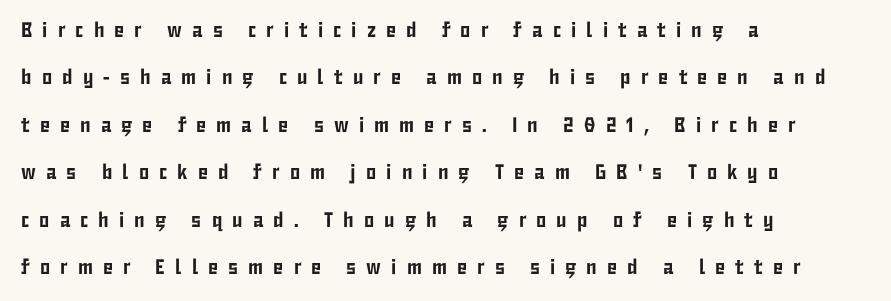
Short note: letters widely spaced. The lines in this sample share a left origin and differ only in where they stop. Rows of type keep a wide berth in the vertical direction. This rendering features lettering with no underline. Tall strokes in this sample are plumb rather than angled.
